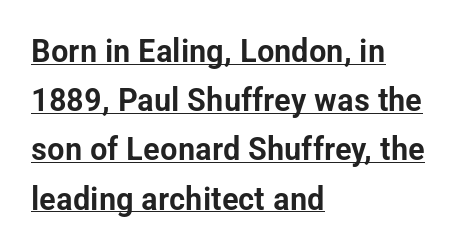
Q: Is the text italic (slanted)? A: No, it is upright.
Q: Is the typeface a serif or a sans-serif typeface? A: Sans-serif.
Q: Is the text underlined? A: Yes.
Q: How is the paragraph aligned? A: Left-aligned.
Q: Is the spacing between letters normal or unusually wide? A: Normal.
Q: Is the spacing between lines tight, normal or loose? A: Normal.
Q: Width (condensed, normal, or wide)? A: Condensed.
Q: Stroke contrast? A: Low.
Q: x-height? A: Medium.
Q: Monospaced? A: No.
